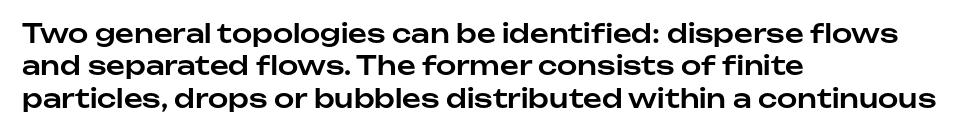
The image shows 26 px text type, upright; set left-aligned, normal line spacing (1.25x), normal letter spacing, not underlined.
